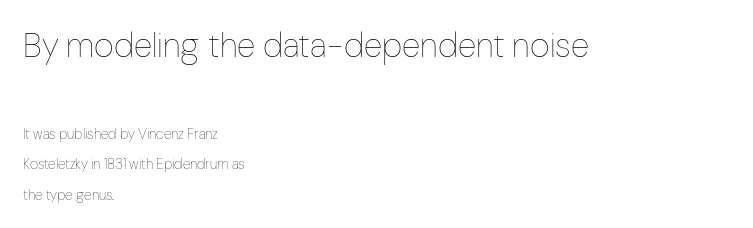
The vertical gap from one line to the next is large. Teacher's note: observe the even left margin — that is flush-left alignment. The specimen omits any rule beneath the text block's lines. Look at the tracking — it's just the regular setting, nothing added. Stems here are at most as thick as an everyday book face. Looks like regular typesetting: each glyph gets only the width it needs.
